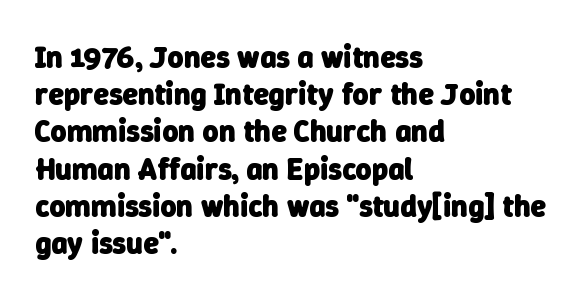
Q: Is the text bold? A: Yes.
Q: Is the typeface a serif or a sans-serif typeface? A: Sans-serif.
Q: Is the text underlined? A: No.
Q: How is the paragraph aligned? A: Left-aligned.
Q: Is the spacing between letters normal or unusually wide? A: Normal.
Q: Width (condensed, normal, or wide)? A: Normal.
Q: Stroke contrast? A: Low.
Q: x-height? A: Medium.
Q: Monospaced? A: No.
